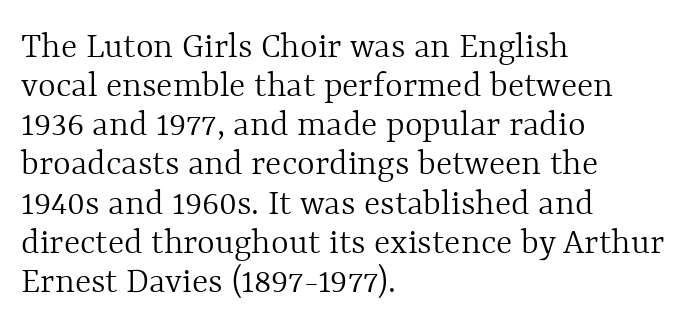
Q: Is the text bold? A: No.
Q: Is the text italic (slanted)? A: No, it is upright.
Q: Is the text underlined? A: No.
Q: How is the paragraph aligned? A: Left-aligned.
Q: Is the spacing between letters normal or unusually wide? A: Normal.
Q: Is the spacing between lines tight, normal or loose? A: Tight.
Q: Width (condensed, normal, or wide)? A: Normal.
Q: x-height? A: Medium.
Q: Monospaced? A: No.
